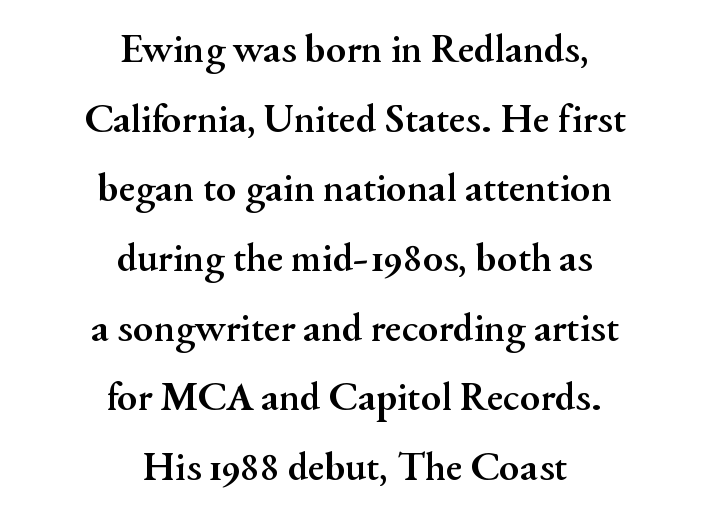
{"serif": "yes", "italic": "no", "bold": "yes", "weight": "semibold", "width": "normal", "stroke_contrast": "medium", "x_height": "small", "monospaced": "no", "underline": "no", "align": "center", "line_spacing": "normal", "line_spacing_ratio": 1.7, "letter_spacing": "normal", "letter_spacing_em": 0.0, "glyph_px": 41}
